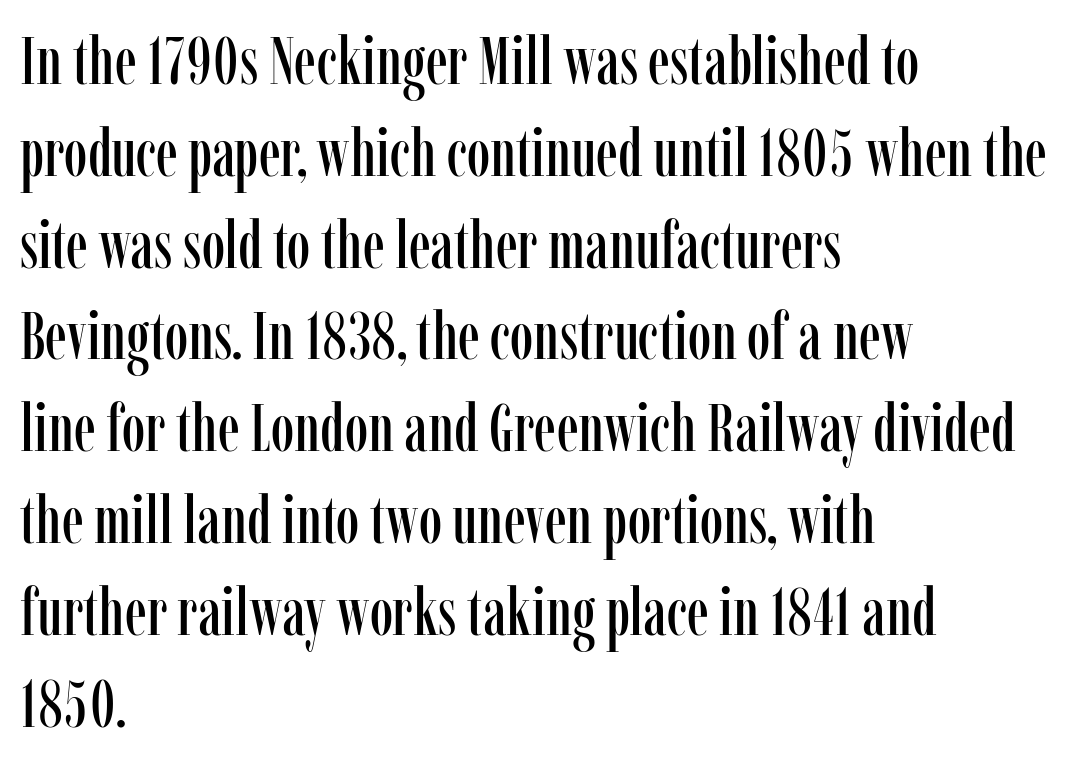
You could not count columns in this text — the font is proportionally spaced. Letterform terminals end in serifs throughout the passage. Typeset ragged right — the left edge is the straight one. Unlike italic type, these characters show no tilt at all.
